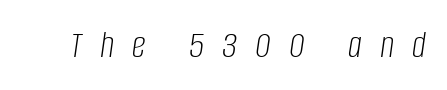
The specimen reads as italic at a glance. No chunkiness to these letters — they're not bold. Between one letter and the next there's a generous, obvious gap. The area under the type is left untouched. Is this a fixed-width face? No — the glyphs have proportional, varying widths.
